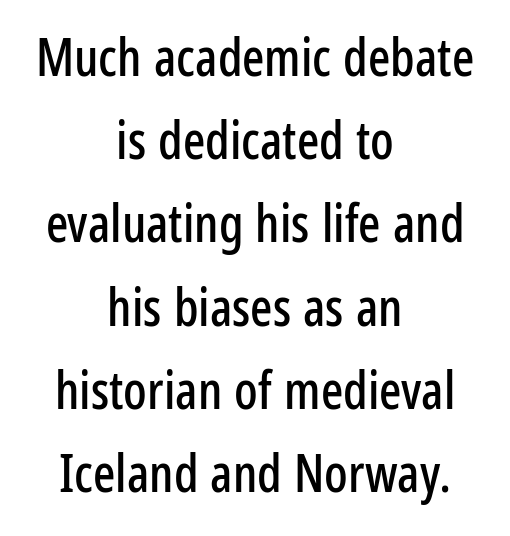
Q: Is the text italic (slanted)? A: No, it is upright.
Q: Is the typeface a serif or a sans-serif typeface? A: Sans-serif.
Q: Is the text underlined? A: No.
Q: How is the paragraph aligned? A: Centered.
Q: Is the spacing between letters normal or unusually wide? A: Normal.
Q: Is the spacing between lines tight, normal or loose? A: Normal.
Q: Width (condensed, normal, or wide)? A: Condensed.
Q: Stroke contrast? A: Low.
Q: x-height? A: Medium.
Q: Monospaced? A: No.
